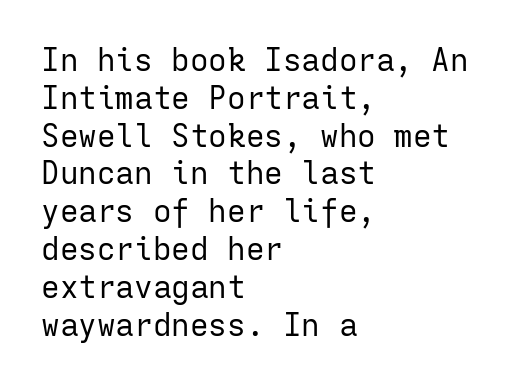
{"serif": "no", "italic": "no", "bold": "no", "weight": "regular", "width": "normal", "stroke_contrast": "low", "x_height": "medium", "monospaced": "yes", "underline": "no", "align": "left", "line_spacing_ratio": 1.22, "letter_spacing": "normal", "letter_spacing_em": 0.0, "glyph_px": 31}
